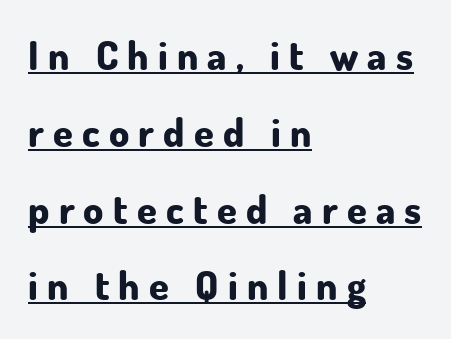
The image shows 40 px bold sans-serif type, upright; set left-aligned, loose line spacing (1.92x), unusually wide letter spacing (+0.23 em), underlined; low stroke contrast and a small x-height.
